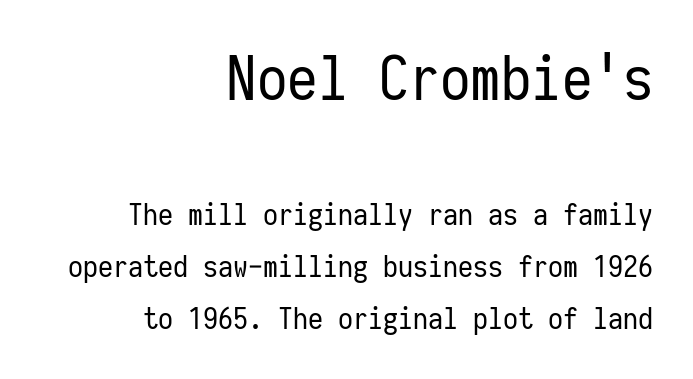
The image shows 61 px regular-weight, condensed sans-serif type, upright, monospaced; set right-aligned, line spacing 1.74x, normal letter spacing, not underlined; the first (top) block is 2.03x larger; low stroke contrast and a medium x-height.
